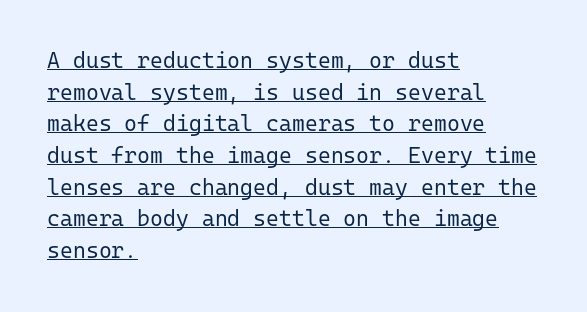
The image shows 22 px text type, upright; set left-aligned, normal line spacing (1.44x), normal letter spacing, underlined.
